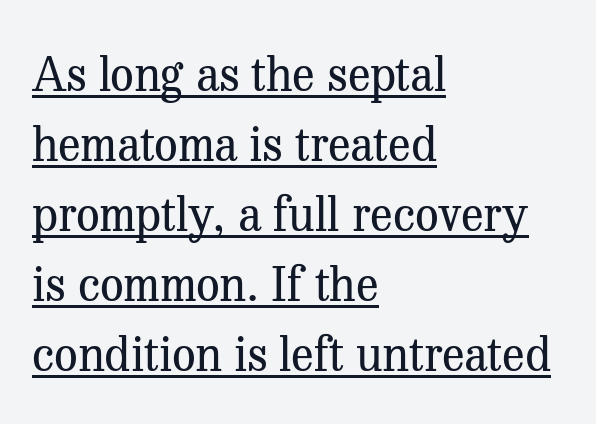
The paragraph has a hard left edge and a soft right edge. To sum up the face: it has serifs. These characters rest on top of a visible drawn line. The passage shown has conventional tracking throughout. Successive baselines arrive at the customary interval.
